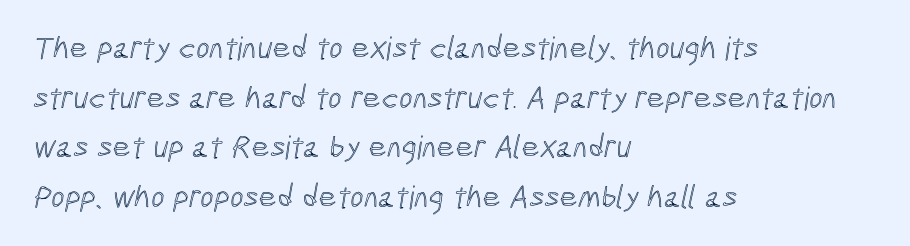
The image shows 32 px condensed type; set left-aligned, normal line spacing (1.55x), normal letter spacing, not underlined; a medium x-height.
